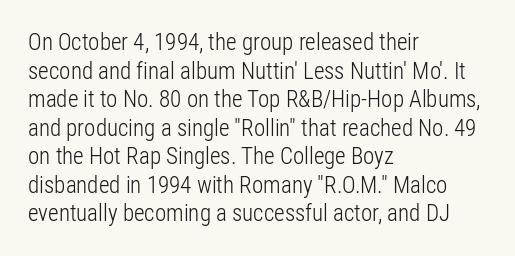
Q: Is the text bold? A: No.
Q: Is the text italic (slanted)? A: No, it is upright.
Q: Is the text underlined? A: No.
Q: How is the paragraph aligned? A: Left-aligned.
Q: Is the spacing between letters normal or unusually wide? A: Normal.
